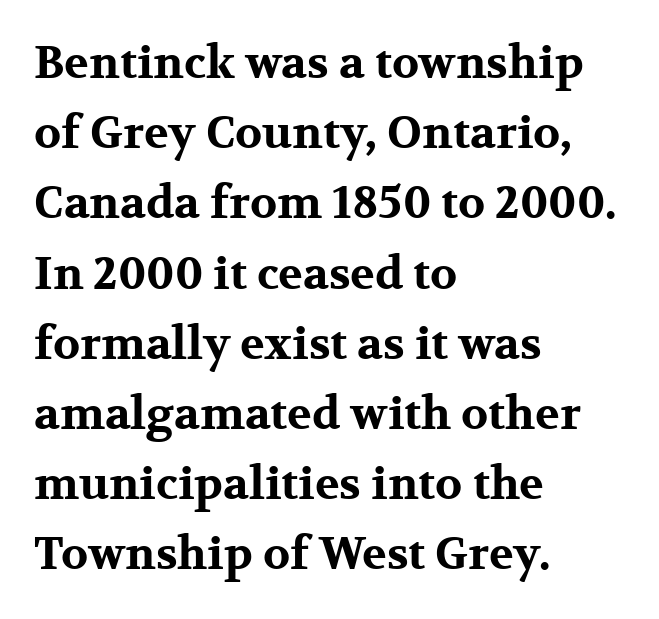
{"serif": "yes", "italic": "no", "bold": "yes", "weight": "bold", "width": "wide", "stroke_contrast": "medium", "x_height": "medium", "monospaced": "no", "underline": "no", "align": "left", "line_spacing": "normal", "line_spacing_ratio": 1.56, "letter_spacing": "normal", "letter_spacing_em": 0.0, "glyph_px": 45}
